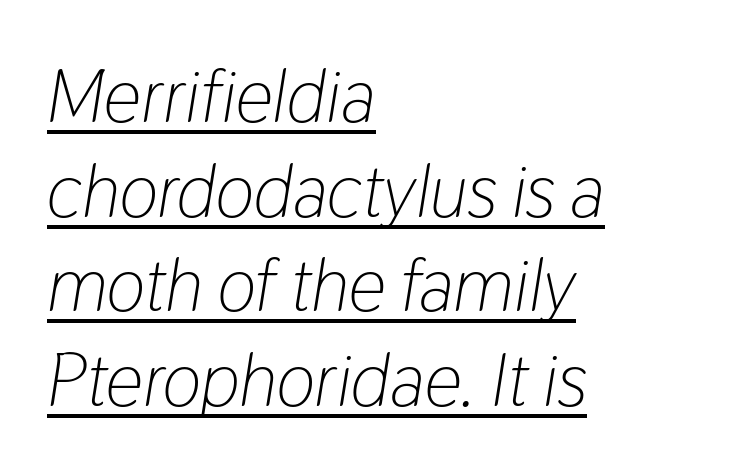
{"italic": "yes", "lean": "right", "slant_degrees": 9, "bold": "no", "weight": "light", "width": "condensed", "stroke_contrast": "low", "x_height": "medium", "monospaced": "no", "underline": "yes", "align": "left", "line_spacing": "normal", "line_spacing_ratio": 1.28, "letter_spacing": "normal", "letter_spacing_em": 0.0, "glyph_px": 74}
